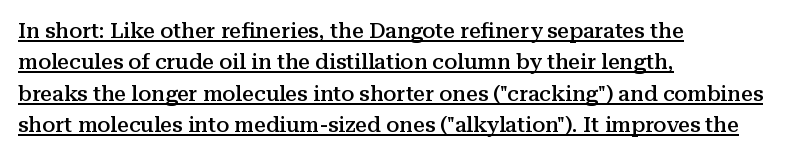
The image shows 21 px text type, upright; set left-aligned, normal line spacing (1.49x), normal letter spacing, underlined.
